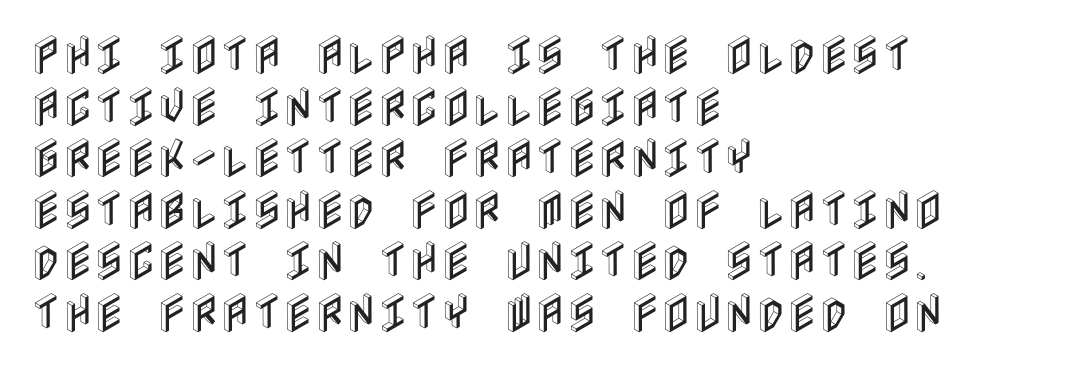
Q: Is the text italic (slanted)? A: No, it is upright.
Q: Is the text underlined? A: No.
Q: How is the paragraph aligned? A: Left-aligned.
Q: Is the spacing between letters normal or unusually wide? A: Normal.
Q: Width (condensed, normal, or wide)? A: Condensed.
Q: x-height? A: Large.
